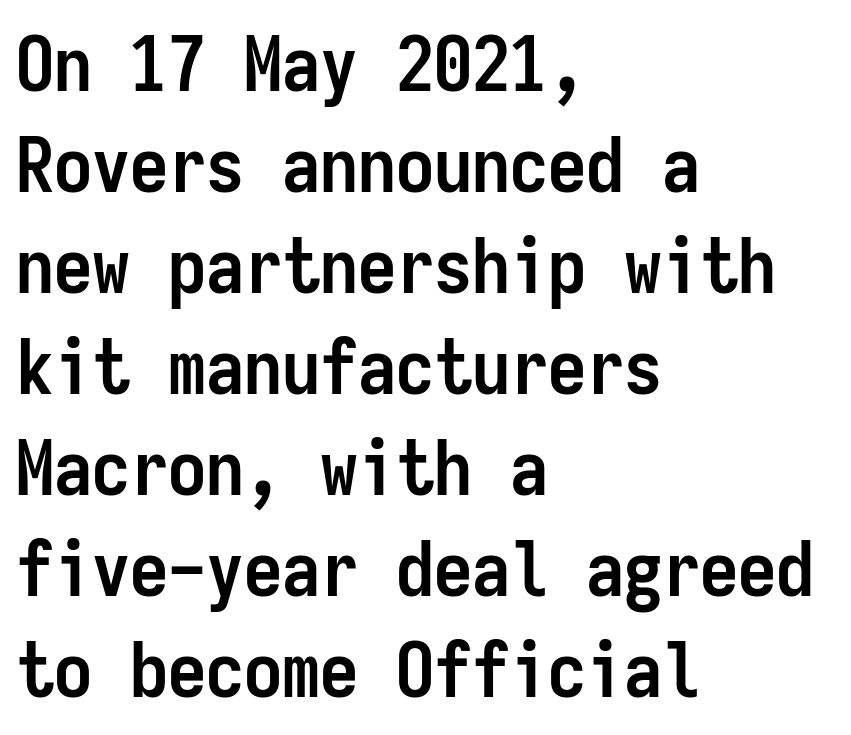
The image shows 76 px semibold, condensed sans-serif type, upright, monospaced; set left-aligned, normal line spacing (1.33x), normal letter spacing, not underlined; low stroke contrast and a medium x-height.
